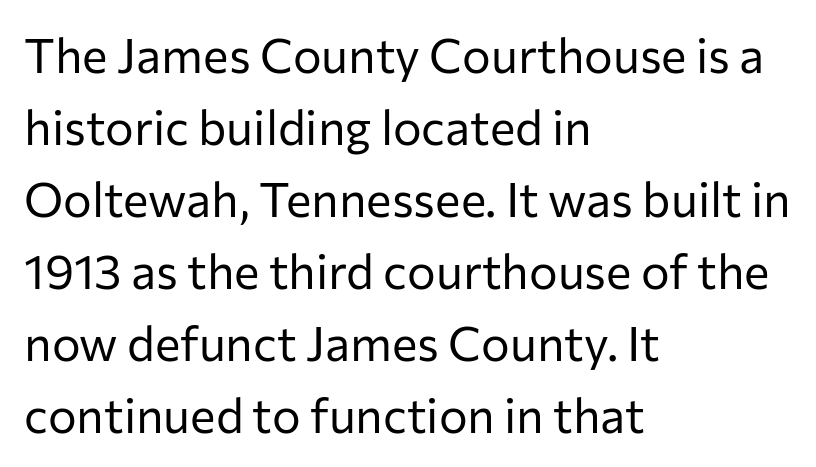
Q: Is the text bold? A: No.
Q: Is the text italic (slanted)? A: No, it is upright.
Q: Is the typeface a serif or a sans-serif typeface? A: Sans-serif.
Q: Is the text underlined? A: No.
Q: How is the paragraph aligned? A: Left-aligned.
Q: Is the spacing between letters normal or unusually wide? A: Normal.
Q: Is the spacing between lines tight, normal or loose? A: Normal.
Q: Width (condensed, normal, or wide)? A: Normal.
Q: Stroke contrast? A: Low.
Q: x-height? A: Medium.
Q: Monospaced? A: No.
